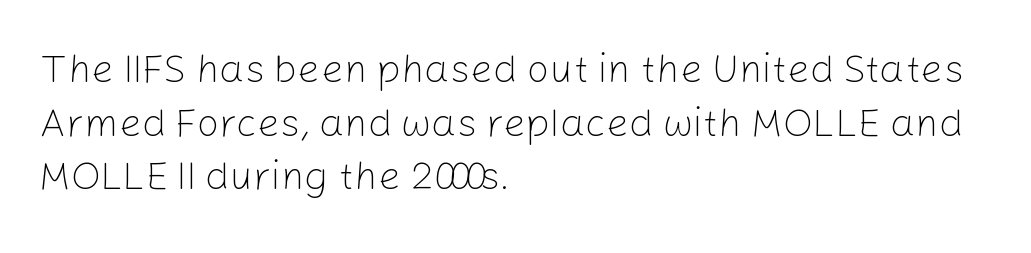
{"serif": "no", "italic": "no", "bold": "no", "weight": "light", "width": "normal", "stroke_contrast": "low", "x_height": "medium", "monospaced": "no", "underline": "no", "align": "left", "line_spacing": "normal", "line_spacing_ratio": 1.34, "letter_spacing": "normal", "letter_spacing_em": 0.0, "glyph_px": 40}
